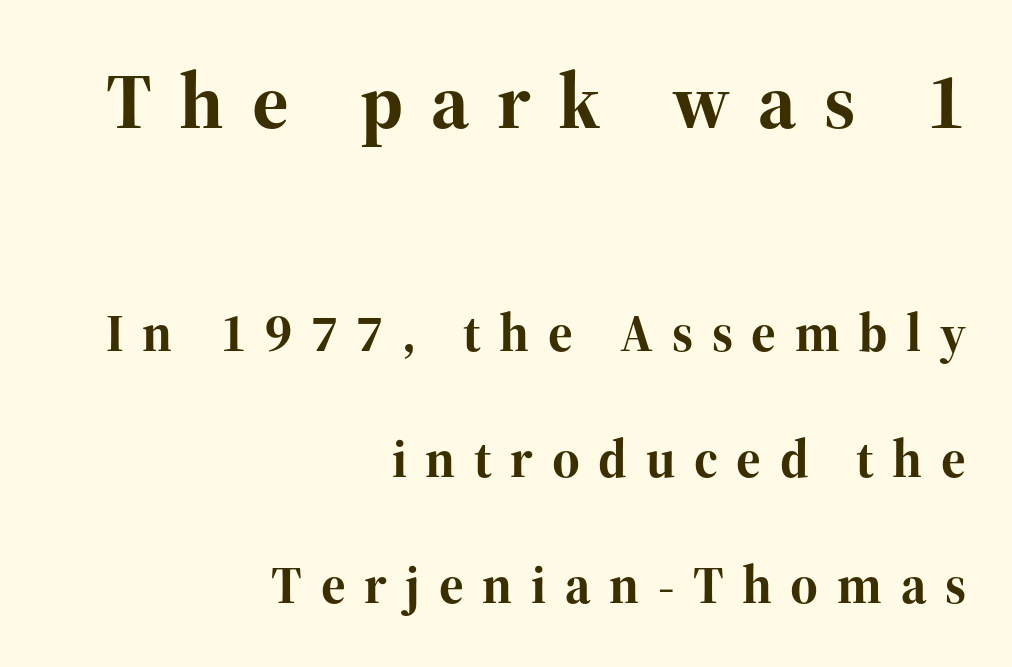
Q: Is the text bold? A: Yes.
Q: Is the text italic (slanted)? A: No, it is upright.
Q: Is the typeface a serif or a sans-serif typeface? A: Serif.
Q: Is the text underlined? A: No.
Q: How is the paragraph aligned? A: Right-aligned.
Q: Is the spacing between letters normal or unusually wide? A: Unusually wide.
Q: Is the spacing between lines tight, normal or loose? A: Loose.
Q: Which block of text is set in a larger size, the first (top) or the second (bottom)? A: The first (top) one.
Q: Width (condensed, normal, or wide)? A: Normal.
Q: Stroke contrast? A: High.
Q: x-height? A: Medium.
Q: Monospaced? A: No.
